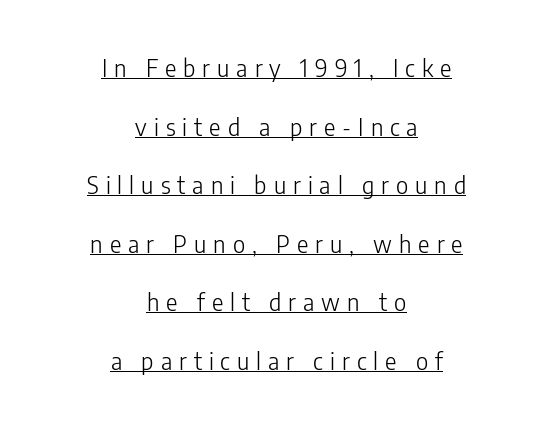
How are the letters spaced? Widely, with obvious added tracking. A light-to-regular cut is what we see here. Compared with typical paragraphs, the rows here are farther apart. Casual observation: everything's sitting right in the middle. A rule runs beneath these lines of type. Posture: straight, roman, zero tilt.
